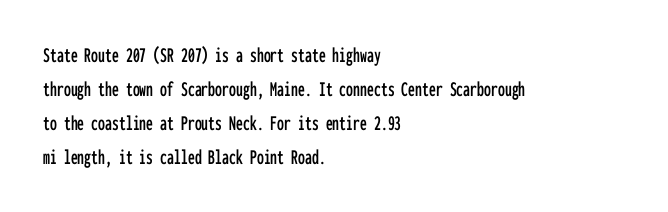
The image shows 22 px text type, upright; set left-aligned, normal line spacing (1.54x), normal letter spacing, not underlined.
